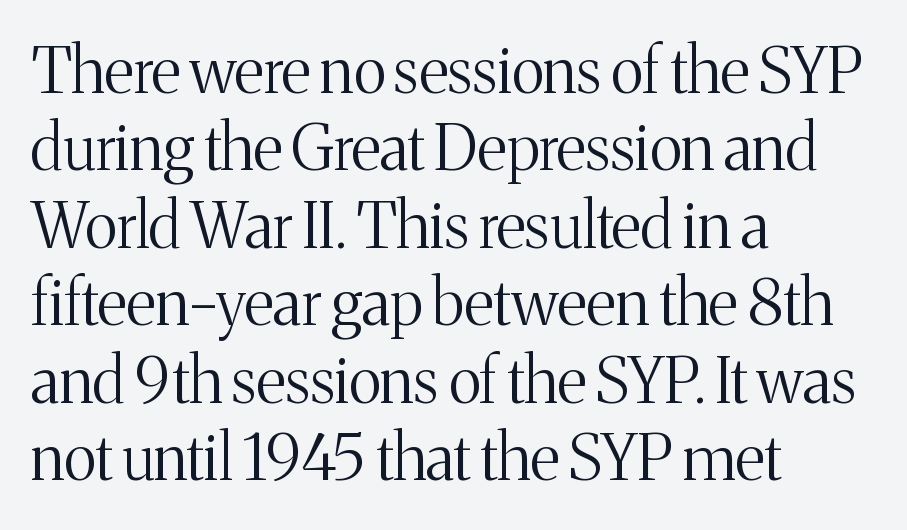
{"serif": "yes", "italic": "no", "bold": "no", "weight": "light", "width": "normal", "stroke_contrast": "medium", "x_height": "medium", "monospaced": "no", "underline": "no", "align": "left", "line_spacing_ratio": 1.23, "letter_spacing": "normal", "letter_spacing_em": 0.0, "glyph_px": 63}
